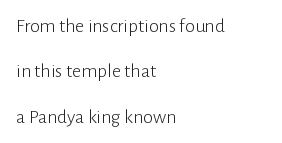
Type without underlining. The space between consecutive lines is lavish. Unbolded letterforms with no extra heft. In terms of posture, this sample is upright. Inter-character spacing is left at the font's built-in metrics.
